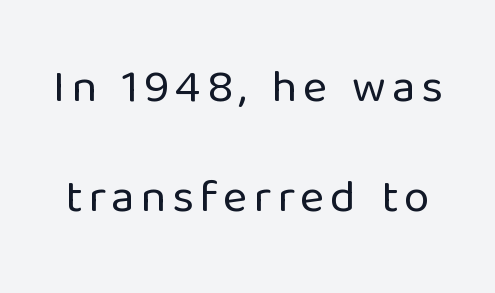
The image shows 47 px regular-weight sans-serif type, upright; set loose line spacing (2.34x), not underlined; low stroke contrast and a medium x-height.
